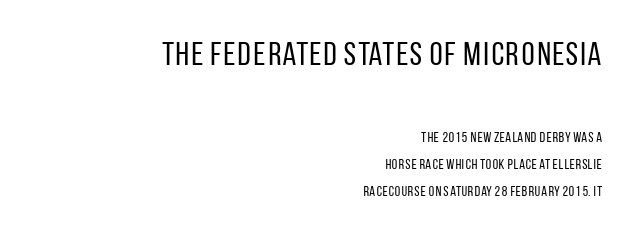
{"serif": "no", "italic": "no", "bold": "no", "weight": "regular", "width": "condensed", "stroke_contrast": "low", "x_height": "large", "monospaced": "no", "underline": "no", "align": "right", "line_spacing": "loose", "line_spacing_ratio": 1.95, "letter_spacing": "normal", "letter_spacing_em": 0.0, "larger_block": "first", "size_ratio": 2.36, "glyph_px": 33}
